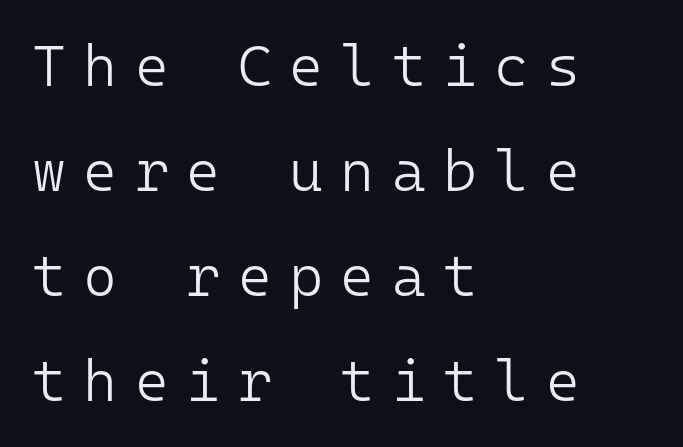
{"serif": "no", "italic": "no", "bold": "no", "weight": "light", "width": "normal", "stroke_contrast": "low", "x_height": "medium", "monospaced": "yes", "underline": "no", "align": "left", "line_spacing_ratio": 1.81, "letter_spacing": "wide", "letter_spacing_em": 0.3, "glyph_px": 58}
